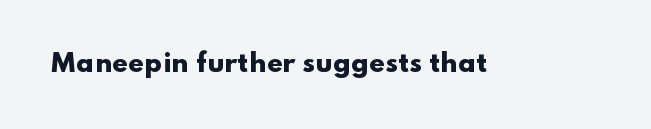
Q: Is the text bold? A: Yes.
Q: Is the text italic (slanted)? A: No, it is upright.
Q: Is the text underlined? A: No.
Q: Is the spacing between letters normal or unusually wide? A: Normal.
